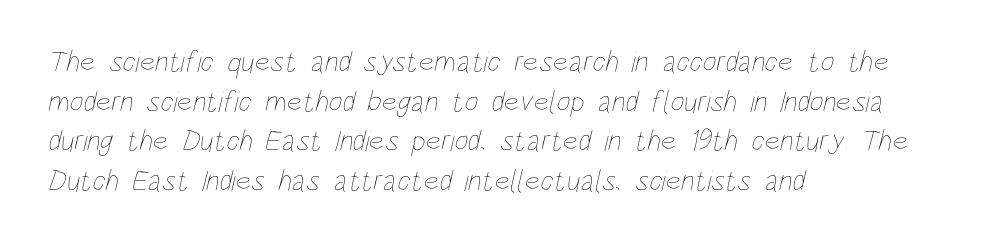
{"bold": "no", "weight": "thin", "width": "condensed", "stroke_contrast": "low", "x_height": "large", "monospaced": "no", "underline": "no", "align": "left", "line_spacing": "normal", "line_spacing_ratio": 1.32, "letter_spacing": "normal", "letter_spacing_em": 0.0, "glyph_px": 30}
